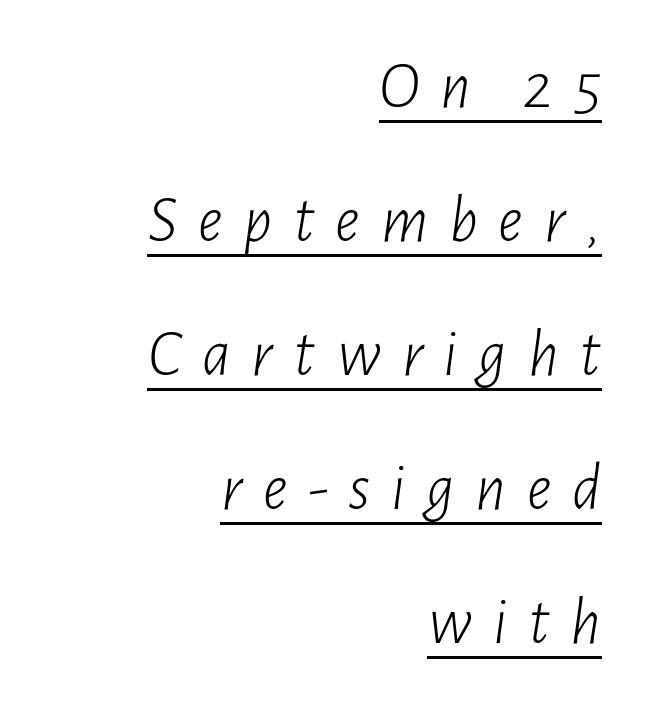
{"italic": "yes", "lean": "right", "slant_degrees": 7, "bold": "no", "weight": "light", "width": "condensed", "stroke_contrast": "low", "x_height": "medium", "monospaced": "no", "underline": "yes", "align": "right", "line_spacing": "loose", "line_spacing_ratio": 2.0, "letter_spacing": "wide", "letter_spacing_em": 0.31, "glyph_px": 67}
